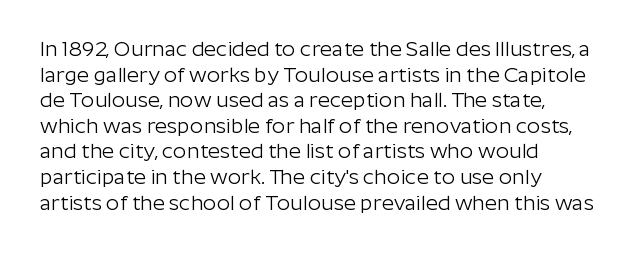
Q: Is the text bold? A: No.
Q: Is the text italic (slanted)? A: No, it is upright.
Q: Is the text underlined? A: No.
Q: How is the paragraph aligned? A: Left-aligned.
Q: Is the spacing between letters normal or unusually wide? A: Normal.
